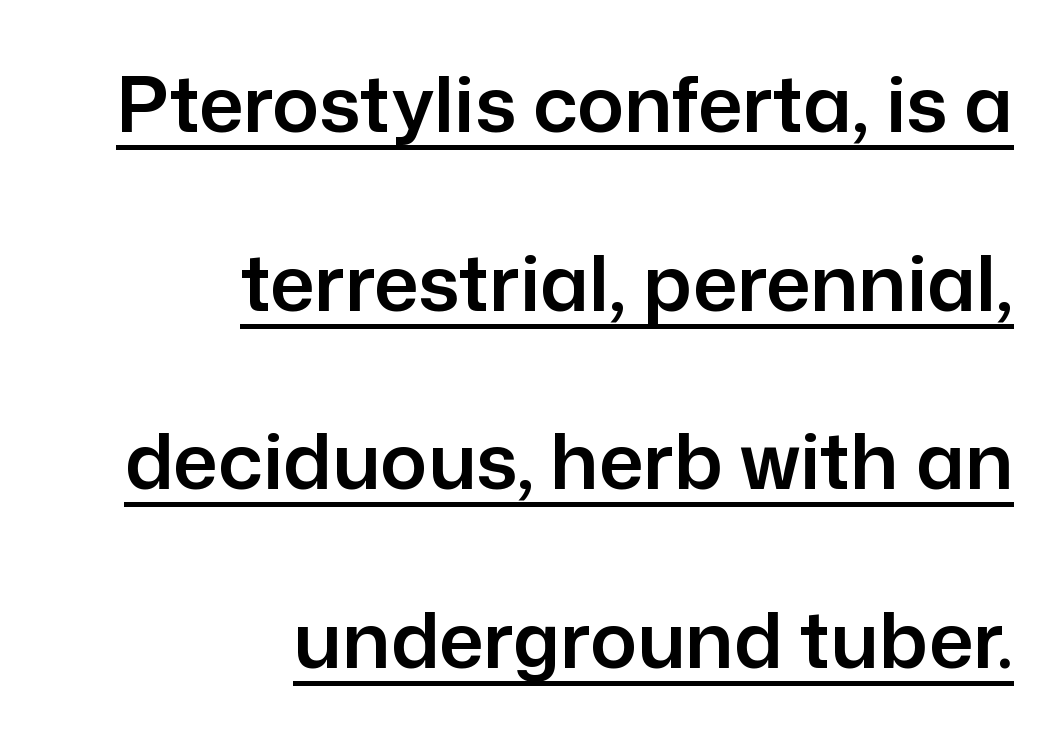
{"serif": "no", "italic": "no", "width": "normal", "stroke_contrast": "low", "x_height": "medium", "monospaced": "no", "underline": "yes", "align": "right", "line_spacing": "loose", "line_spacing_ratio": 2.29, "letter_spacing": "normal", "letter_spacing_em": 0.0, "glyph_px": 78}
